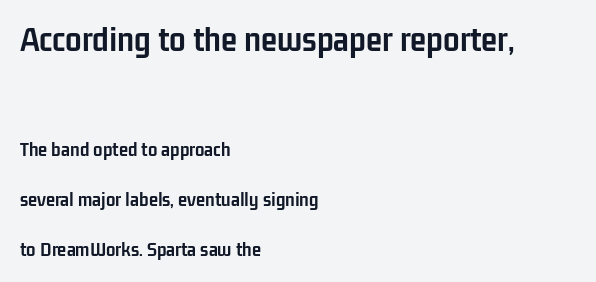
Q: Is the text bold? A: Yes.
Q: Is the text italic (slanted)? A: No, it is upright.
Q: Is the typeface a serif or a sans-serif typeface? A: Sans-serif.
Q: Is the text underlined? A: No.
Q: How is the paragraph aligned? A: Left-aligned.
Q: Is the spacing between letters normal or unusually wide? A: Normal.
Q: Is the spacing between lines tight, normal or loose? A: Loose.
Q: Which block of text is set in a larger size, the first (top) or the second (bottom)? A: The first (top) one.
Q: Width (condensed, normal, or wide)? A: Condensed.
Q: Stroke contrast? A: Low.
Q: x-height? A: Medium.
Q: Monospaced? A: No.
